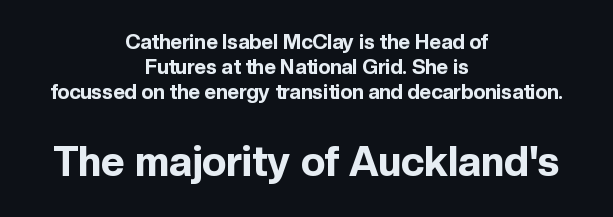
{"serif": "no", "italic": "no", "bold": "yes", "weight": "bold", "width": "normal", "x_height": "medium", "monospaced": "no", "underline": "no", "align": "center", "line_spacing_ratio": 1.24, "letter_spacing": "normal", "letter_spacing_em": 0.0, "larger_block": "second", "size_ratio": 2.05, "glyph_px": 41}
